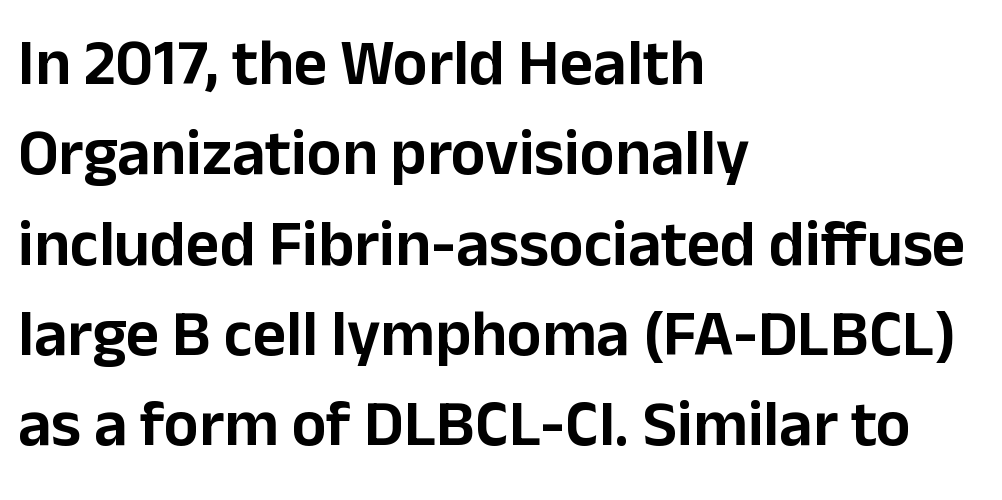
The image shows 65 px sans-serif type, upright; set left-aligned, normal line spacing (1.39x), normal letter spacing, not underlined; low stroke contrast and a medium x-height.
